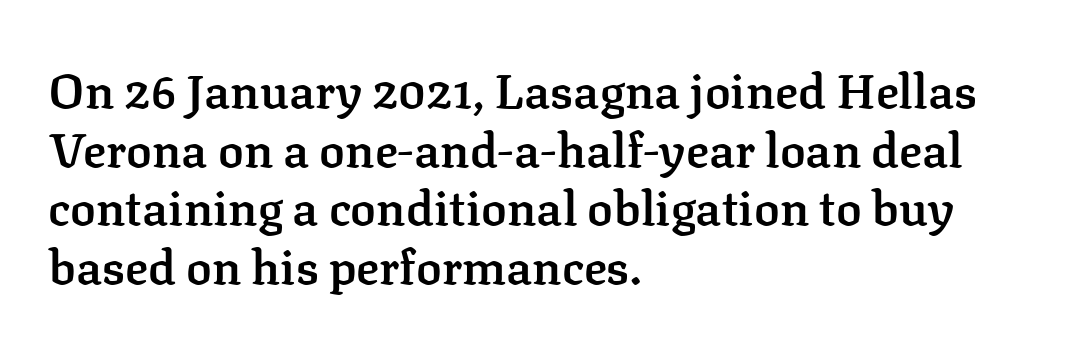
{"serif": "yes", "italic": "no", "bold": "semi", "weight": "semibold", "width": "normal", "stroke_contrast": "low", "x_height": "medium", "monospaced": "no", "underline": "no", "align": "left", "line_spacing_ratio": 1.22, "letter_spacing": "normal", "letter_spacing_em": 0.0, "glyph_px": 48}
